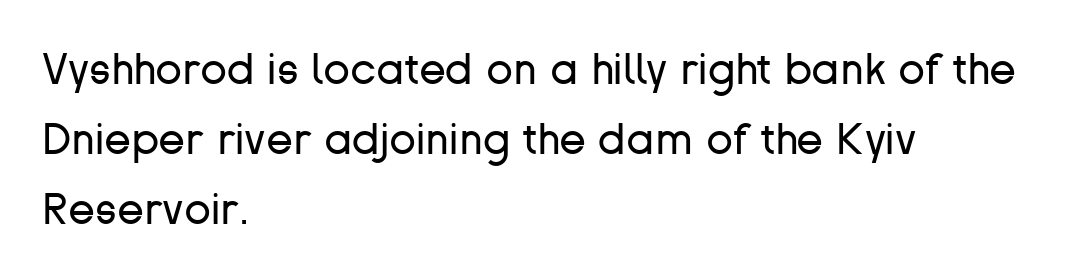
These lines are rendered in a variable-pitch font. This sample is left-justified, so line endings fall wherever the words run out. It's the straight-up-and-down kind of type. The zone under the glyphs is completely vacant. You could call the tracking neutral — neither tight nor loose. Compared with a typical body face, this is equally light or lighter still.
